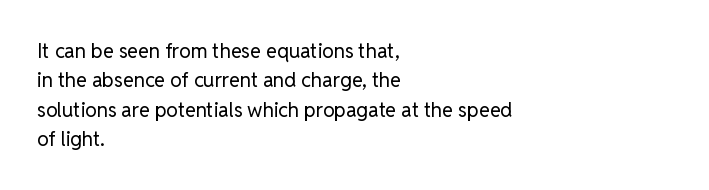
Look at the tracking — it's just the regular setting, nothing added. This sample keeps an unexceptional amount of space between lines. A typesetter would mark this as roman, not italic. Each row of text sits above clean, open space. Ink coverage per letter is moderate at most. This rendering uses left alignment, leaving the right contour irregular.
